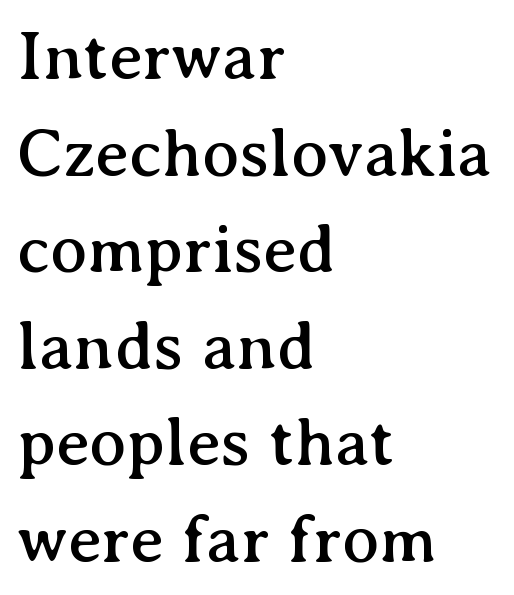
Teacher's note: observe the even left margin — that is flush-left alignment. You could not count columns in this text — the font is proportionally spaced. Interline gaps are of average width in this sample. Unlike italic type, these characters show no tilt at all. The specimen omits any rule beneath the text block's lines.
